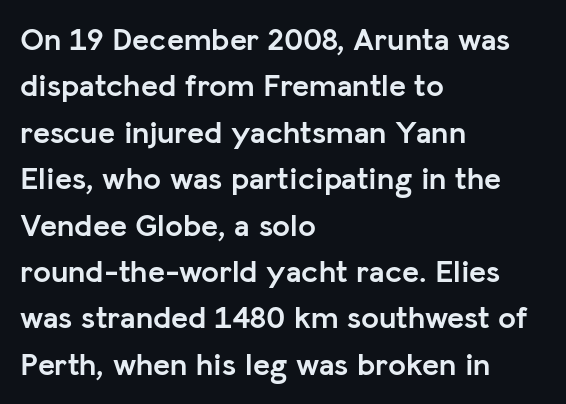
Q: Is the text bold? A: Yes.
Q: Is the text italic (slanted)? A: No, it is upright.
Q: Is the typeface a serif or a sans-serif typeface? A: Sans-serif.
Q: Is the text underlined? A: No.
Q: How is the paragraph aligned? A: Left-aligned.
Q: Is the spacing between letters normal or unusually wide? A: Normal.
Q: Is the spacing between lines tight, normal or loose? A: Normal.
Q: Width (condensed, normal, or wide)? A: Normal.
Q: Stroke contrast? A: Low.
Q: x-height? A: Medium.
Q: Monospaced? A: No.
